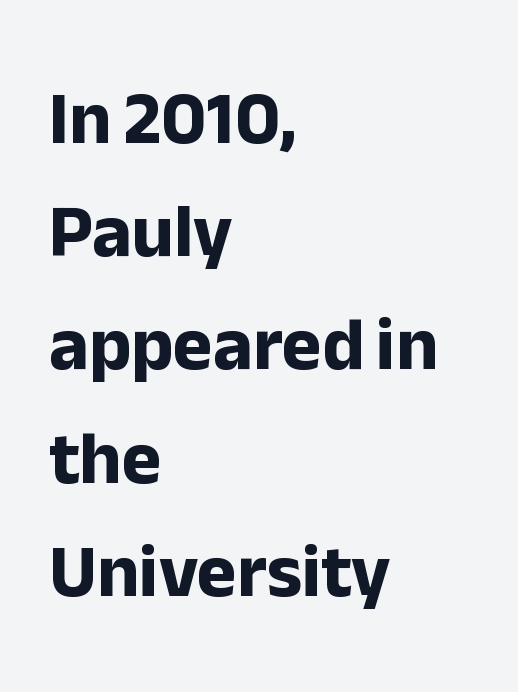
{"serif": "no", "italic": "no", "bold": "yes", "weight": "bold", "width": "normal", "stroke_contrast": "low", "x_height": "medium", "monospaced": "no", "underline": "no", "align": "left", "line_spacing": "normal", "line_spacing_ratio": 1.51, "letter_spacing": "normal", "letter_spacing_em": 0.0, "glyph_px": 75}
